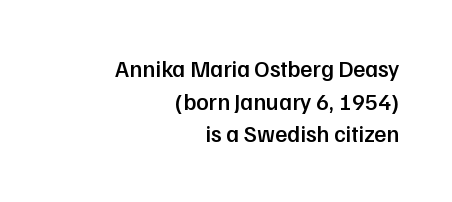
Q: Is the text bold? A: Semi-bold.
Q: Is the text italic (slanted)? A: No, it is upright.
Q: Is the text underlined? A: No.
Q: How is the paragraph aligned? A: Right-aligned.
Q: Is the spacing between letters normal or unusually wide? A: Normal.
Q: Is the spacing between lines tight, normal or loose? A: Normal.
